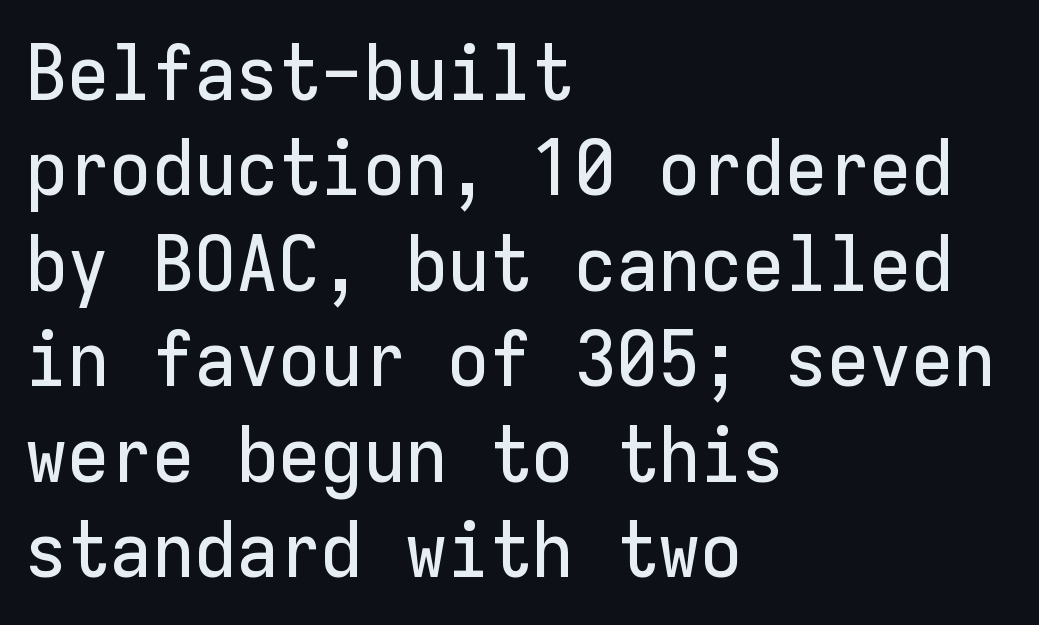
{"serif": "no", "italic": "no", "width": "normal", "stroke_contrast": "low", "x_height": "medium", "monospaced": "yes", "underline": "no", "align": "left", "line_spacing_ratio": 1.24, "letter_spacing": "normal", "letter_spacing_em": 0.0, "glyph_px": 77}
